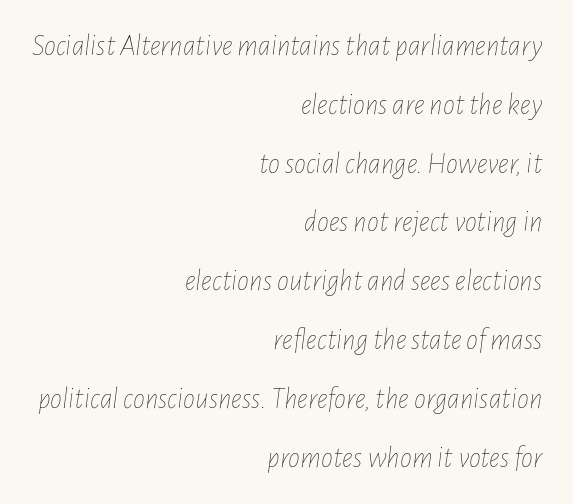
What stands out about the letter spacing? Nothing — it is the standard amount. Proportional: the letters do not fall into vertical columns. The cut favours lightness, reaching ordinary text weight at its darkest. Is there much room between lines? Yes — plenty of vertical air separates them. The passage shown is not underscored anywhere.
